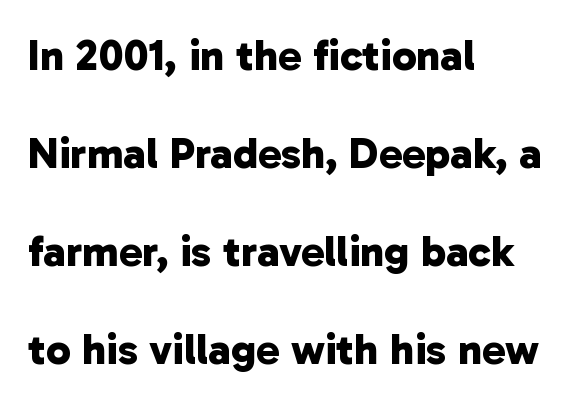
{"serif": "no", "bold": "yes", "weight": "bold", "width": "normal", "stroke_contrast": "low", "x_height": "medium", "monospaced": "no", "underline": "no", "align": "left", "line_spacing": "loose", "line_spacing_ratio": 2.23, "letter_spacing": "normal", "letter_spacing_em": 0.0, "glyph_px": 44}
